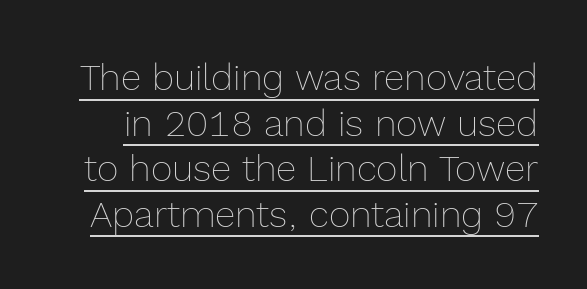
The image shows 37 px thin type, upright; set line spacing 1.23x, normal letter spacing, underlined; a medium x-height.
